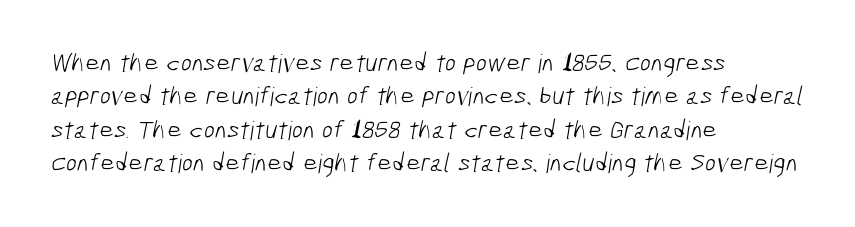
Q: Is the text bold? A: No.
Q: Is the text underlined? A: No.
Q: How is the paragraph aligned? A: Left-aligned.
Q: Is the spacing between letters normal or unusually wide? A: Normal.
Q: Is the spacing between lines tight, normal or loose? A: Normal.
